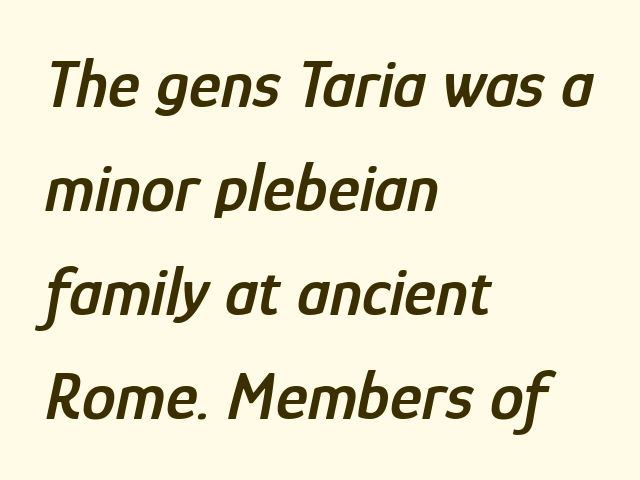
In terms of posture, this sample is oblique. Character widths vary here, with narrow letters taking less room than wide ones. Does the copy run flush right? No — it runs flush left. Semibold letterforms, between regular and bold. Honestly, the letter spacing is just normal — you wouldn't notice it. Each row of text sits above clean, open space.
